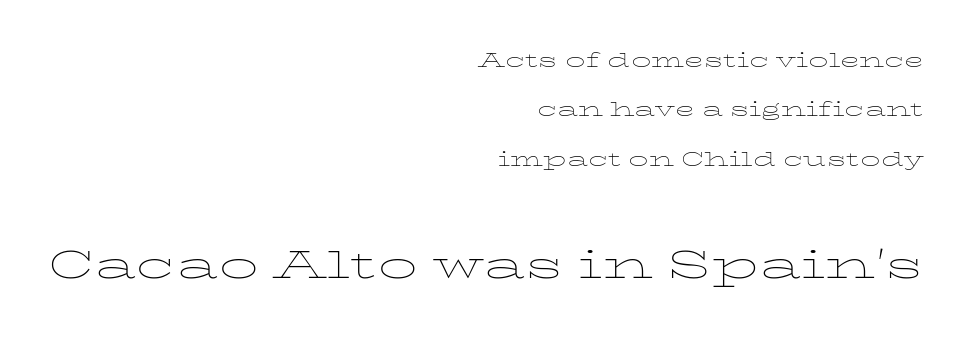
Q: Is the text bold? A: No.
Q: Is the text italic (slanted)? A: No, it is upright.
Q: Is the text underlined? A: No.
Q: How is the paragraph aligned? A: Right-aligned.
Q: Is the spacing between letters normal or unusually wide? A: Normal.
Q: Is the spacing between lines tight, normal or loose? A: Loose.
Q: Which block of text is set in a larger size, the first (top) or the second (bottom)? A: The second (bottom) one.
Q: Width (condensed, normal, or wide)? A: Wide.
Q: Stroke contrast? A: Low.
Q: x-height? A: Medium.
Q: Monospaced? A: No.
